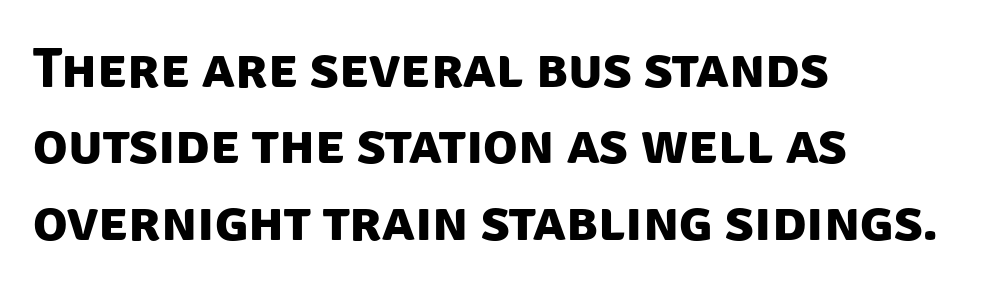
Q: Is the text bold? A: Yes.
Q: Is the typeface a serif or a sans-serif typeface? A: Sans-serif.
Q: Is the text underlined? A: No.
Q: How is the paragraph aligned? A: Left-aligned.
Q: Is the spacing between letters normal or unusually wide? A: Normal.
Q: Is the spacing between lines tight, normal or loose? A: Normal.
Q: Width (condensed, normal, or wide)? A: Normal.
Q: Stroke contrast? A: Low.
Q: x-height? A: Large.
Q: Monospaced? A: No.
